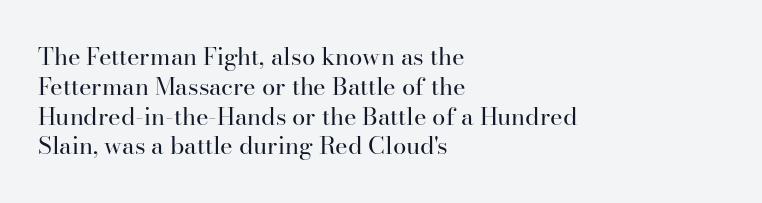
Q: Is the text bold? A: No.
Q: Is the text italic (slanted)? A: No, it is upright.
Q: Is the text underlined? A: No.
Q: How is the paragraph aligned? A: Left-aligned.
Q: Is the spacing between letters normal or unusually wide? A: Normal.
